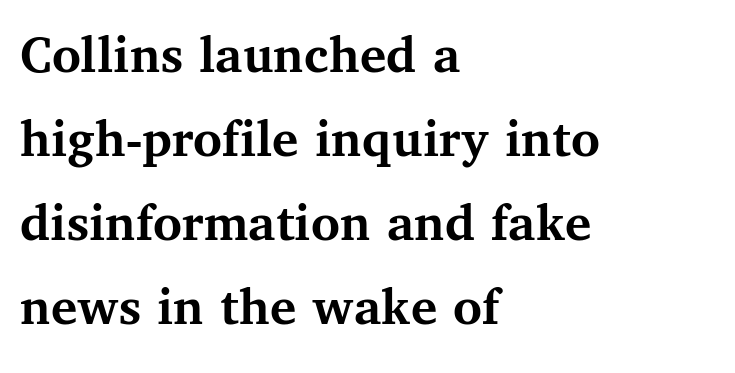
Stroke terminals: seriffed. In terms of posture, this sample is upright. Is the letter spacing exaggerated? No — it looks like the ordinary default. The lines are quadded left. Proportional: the letters do not fall into vertical columns. Beneath every word, the page is bare.
